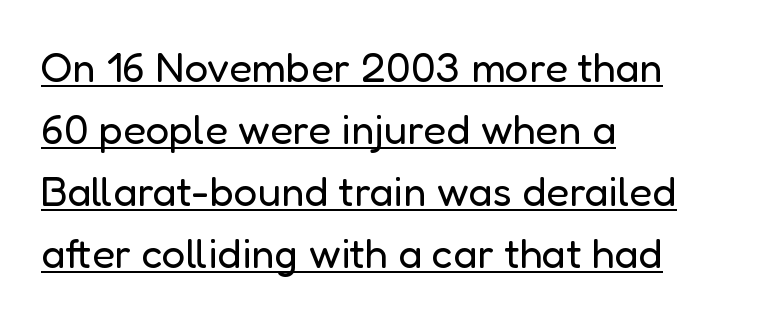
{"serif": "no", "italic": "no", "bold": "no", "weight": "regular", "width": "normal", "stroke_contrast": "low", "x_height": "medium", "monospaced": "no", "underline": "yes", "align": "left", "line_spacing": "normal", "line_spacing_ratio": 1.48, "letter_spacing": "normal", "letter_spacing_em": 0.0, "glyph_px": 42}
